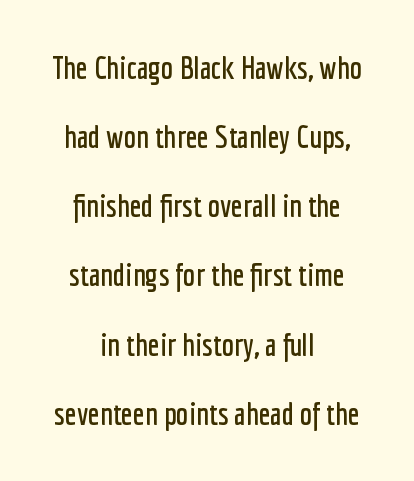
{"serif": "no", "italic": "no", "width": "condensed", "stroke_contrast": "low", "x_height": "medium", "monospaced": "no", "underline": "no", "align": "center", "line_spacing": "loose", "line_spacing_ratio": 2.23, "letter_spacing": "normal", "letter_spacing_em": 0.0, "glyph_px": 31}
